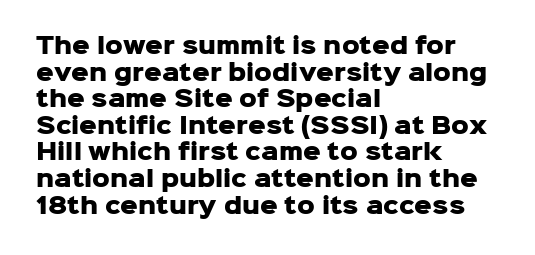
Which margin do the lines hug? The left one — the right edge is uneven. Weight check: bold — yes, fully. Tracking here is standard; glyphs follow each other at the usual distance. Unlike italic type, these characters show no tilt at all. Just letters on the line, the space beneath them empty.
